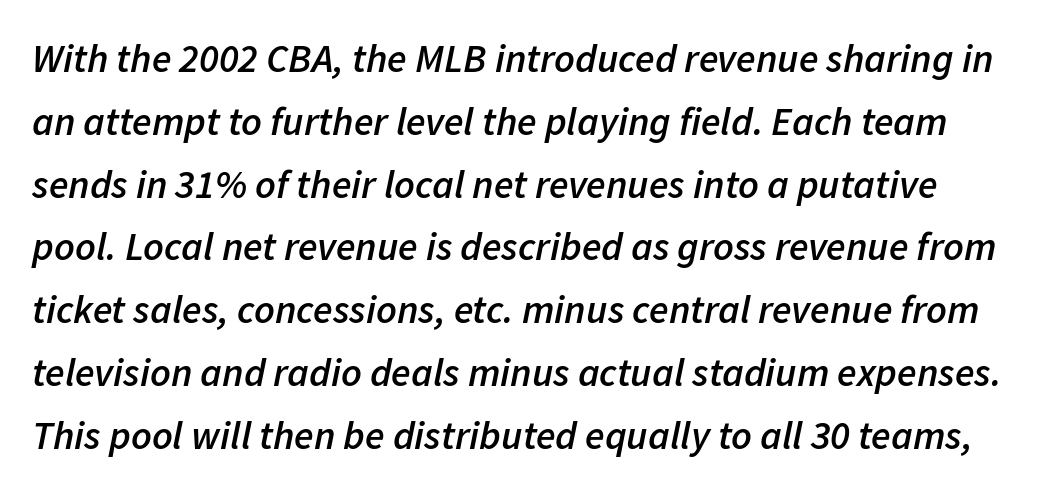
This is the in-between weight designers call semibold or demi. These lines sit exactly where default settings would place them. The string is rendered with underlining switched off. Is the letter spacing exaggerated? No — it looks like the ordinary default.
